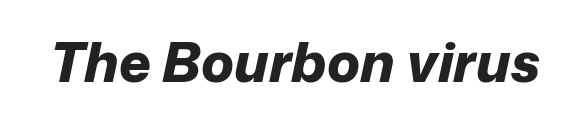
Q: Is the text bold? A: Yes.
Q: Is the text italic (slanted)? A: Yes, it leans right by about 12 degrees.
Q: Is the text underlined? A: No.
Q: Is the spacing between letters normal or unusually wide? A: Normal.
Q: Width (condensed, normal, or wide)? A: Normal.
Q: Stroke contrast? A: Low.
Q: x-height? A: Medium.
Q: Monospaced? A: No.
